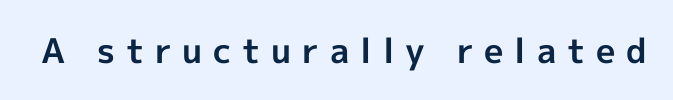
Q: Is the text bold? A: Yes.
Q: Is the text italic (slanted)? A: No, it is upright.
Q: Is the typeface a serif or a sans-serif typeface? A: Sans-serif.
Q: Is the text underlined? A: No.
Q: Is the spacing between letters normal or unusually wide? A: Unusually wide.
Q: Width (condensed, normal, or wide)? A: Normal.
Q: x-height? A: Medium.
Q: Monospaced? A: No.
